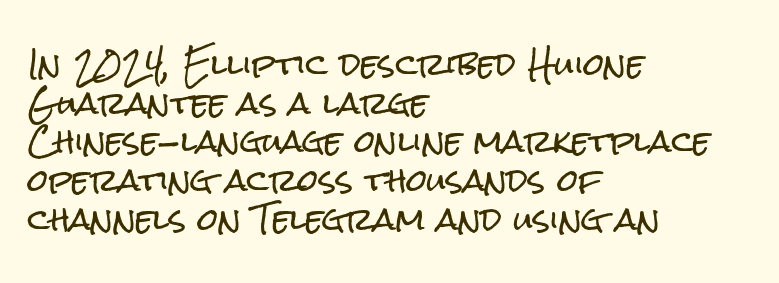
{"serif": "no", "italic": "no", "width": "condensed", "stroke_contrast": "low", "x_height": "medium", "monospaced": "no", "underline": "no", "align": "left", "line_spacing": "normal", "line_spacing_ratio": 1.29, "letter_spacing": "normal", "letter_spacing_em": 0.0, "glyph_px": 30}
